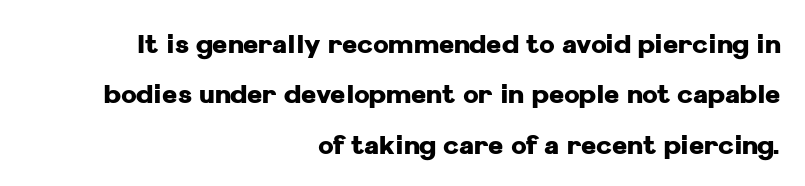
Caption: bold face, heavy strokes. Glance below the letters and you will spot only blank space. Summary of vertical rhythm: relaxed, with wide interline spacing. Standard letterfit; no display-style spreading of the glyphs. If you drew a ruler down the right edge, every line would touch it. Rendered with straight, roman letterforms.
